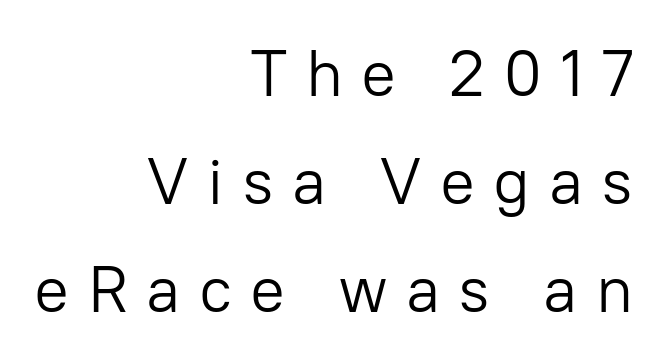
In terms of leading, this rendering sits right in the middle. Is the type heavy? It reads as light-to-regular instead. Are there feet on the stems? There aren't — it's a sans. Substantial extra tracking has been applied to these lines. Rule under the text: the space is simply empty.
